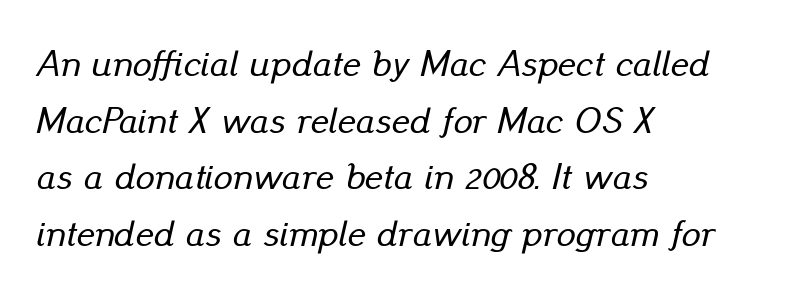
Q: Is the text italic (slanted)? A: Yes, it leans right by about 13 degrees.
Q: Is the text underlined? A: No.
Q: How is the paragraph aligned? A: Left-aligned.
Q: Is the spacing between letters normal or unusually wide? A: Normal.
Q: Is the spacing between lines tight, normal or loose? A: Normal.
Q: Width (condensed, normal, or wide)? A: Normal.
Q: Stroke contrast? A: Low.
Q: x-height? A: Small.
Q: Monospaced? A: No.
